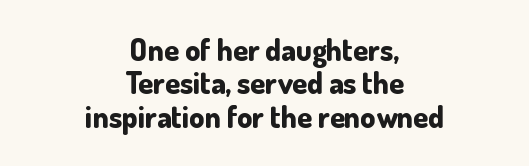
Q: Is the text bold? A: Yes.
Q: Is the text italic (slanted)? A: No, it is upright.
Q: Is the typeface a serif or a sans-serif typeface? A: Sans-serif.
Q: Is the text underlined? A: No.
Q: How is the paragraph aligned? A: Centered.
Q: Is the spacing between letters normal or unusually wide? A: Normal.
Q: Is the spacing between lines tight, normal or loose? A: Tight.
Q: Width (condensed, normal, or wide)? A: Normal.
Q: Stroke contrast? A: Low.
Q: x-height? A: Small.
Q: Monospaced? A: No.
